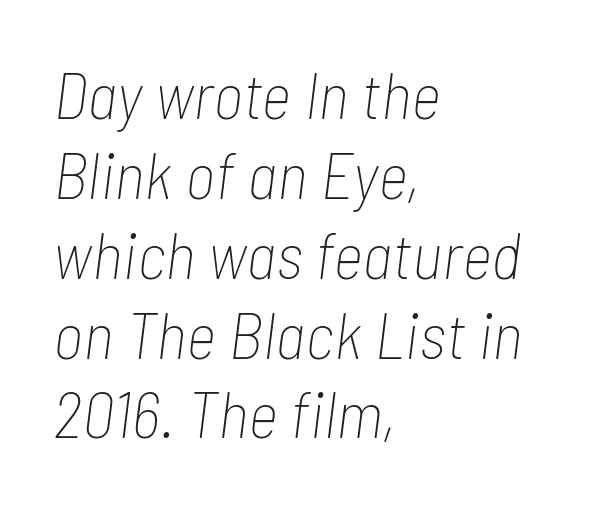
{"italic": "yes", "lean": "right", "slant_degrees": 7, "bold": "no", "weight": "thin", "width": "condensed", "stroke_contrast": "low", "x_height": "medium", "monospaced": "no", "underline": "no", "align": "left", "line_spacing_ratio": 1.21, "letter_spacing": "normal", "letter_spacing_em": 0.0, "glyph_px": 66}
